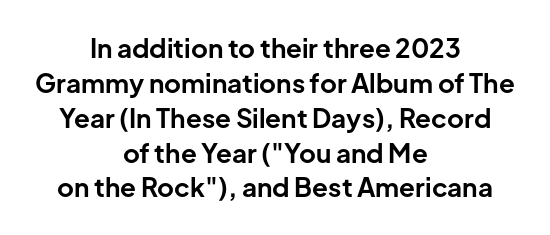
The image shows 26 px bold type, upright; set centered, normal line spacing (1.34x), normal letter spacing, not underlined.
